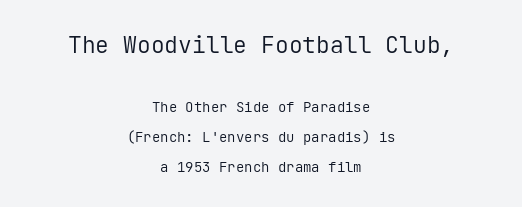
Does the leading feel generous? Absolutely, it's lavish. No chunkiness to these letters — they're not bold. The rendering positions every line midway between the sides. In terms of letterspacing, this is plain default setting. Italic: no, the glyphs are upright roman.
